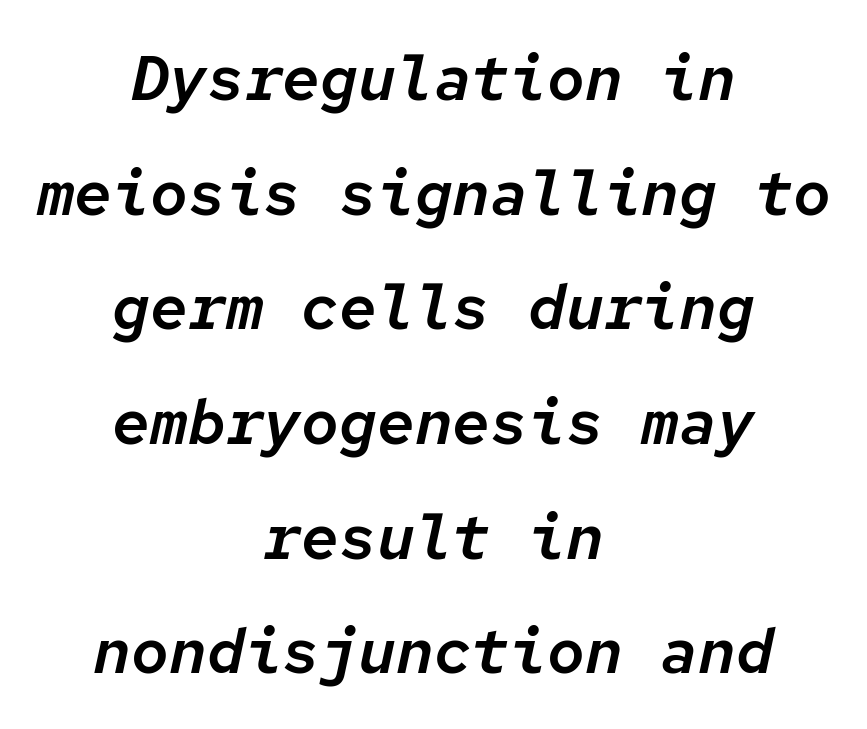
The image shows 63 px text type, italic (leaning right), monospaced; set centered, line spacing 1.82x, normal letter spacing, not underlined; low stroke contrast and a medium x-height.
